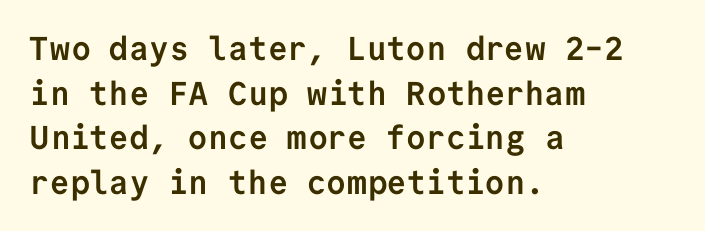
The image shows 33 px semibold sans-serif type, upright, monospaced; set left-aligned, normal line spacing (1.35x), normal letter spacing, not underlined; low stroke contrast and a medium x-height.
